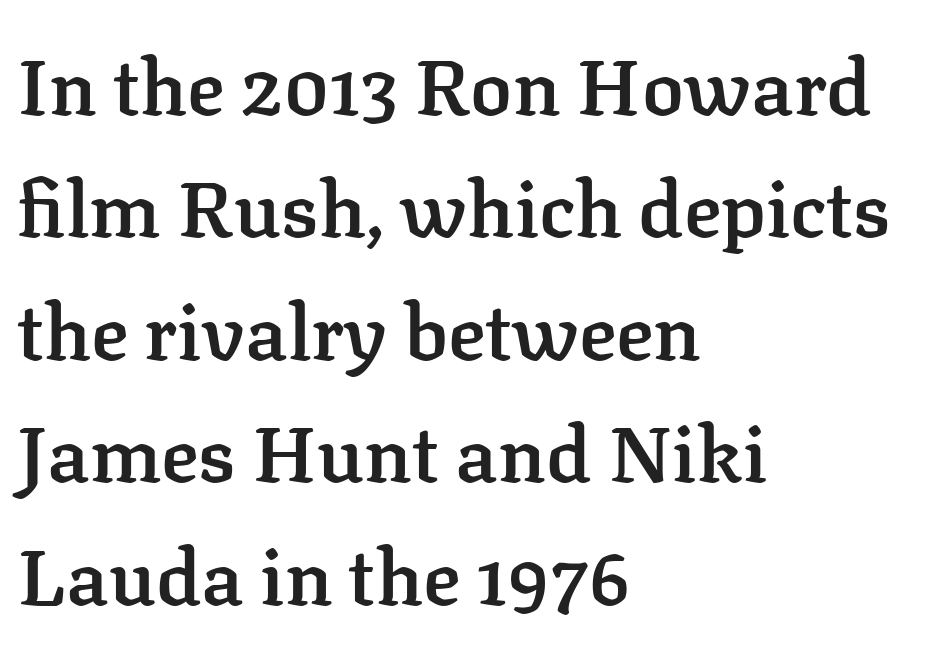
Q: Is the text bold? A: Semi-bold.
Q: Is the text italic (slanted)? A: No, it is upright.
Q: Is the typeface a serif or a sans-serif typeface? A: Serif.
Q: Is the text underlined? A: No.
Q: How is the paragraph aligned? A: Left-aligned.
Q: Is the spacing between letters normal or unusually wide? A: Normal.
Q: Is the spacing between lines tight, normal or loose? A: Normal.
Q: Width (condensed, normal, or wide)? A: Normal.
Q: Stroke contrast? A: Low.
Q: x-height? A: Medium.
Q: Monospaced? A: No.
